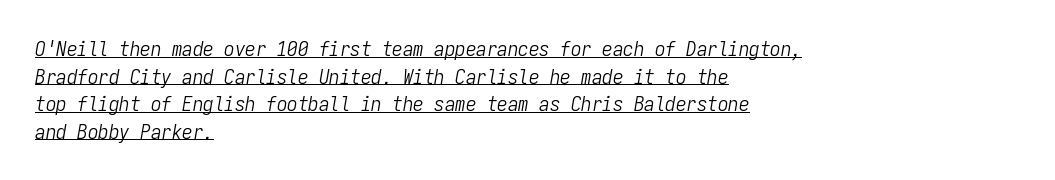
The image shows 21 px text type, italic (leaning right); set left-aligned, normal line spacing (1.31x), normal letter spacing, underlined.
